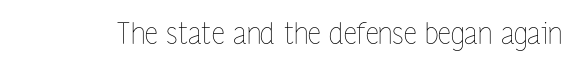
These lines keep a tight, regular rhythm from letter to letter. The face used here is proportionally spaced, like ordinary book or web type. The font sits on the lighter half of the weight spectrum, regular included. If you drew a line through each stem, it would be perfectly vertical.
